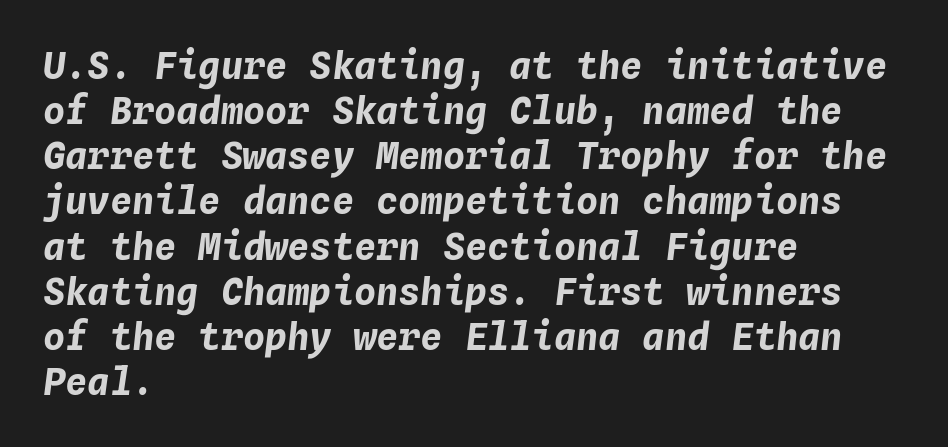
{"italic": "yes", "lean": "right", "slant_degrees": 4, "bold": "yes", "weight": "bold", "width": "normal", "stroke_contrast": "low", "x_height": "medium", "monospaced": "yes", "underline": "no", "align": "left", "line_spacing_ratio": 1.22, "letter_spacing": "normal", "letter_spacing_em": 0.0, "glyph_px": 37}
